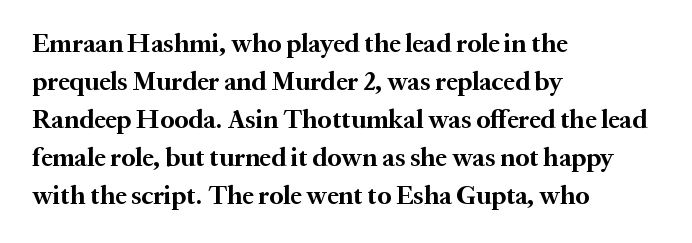
Q: Is the text bold? A: Yes.
Q: Is the text italic (slanted)? A: No, it is upright.
Q: Is the text underlined? A: No.
Q: How is the paragraph aligned? A: Left-aligned.
Q: Is the spacing between letters normal or unusually wide? A: Normal.
Q: Is the spacing between lines tight, normal or loose? A: Normal.
